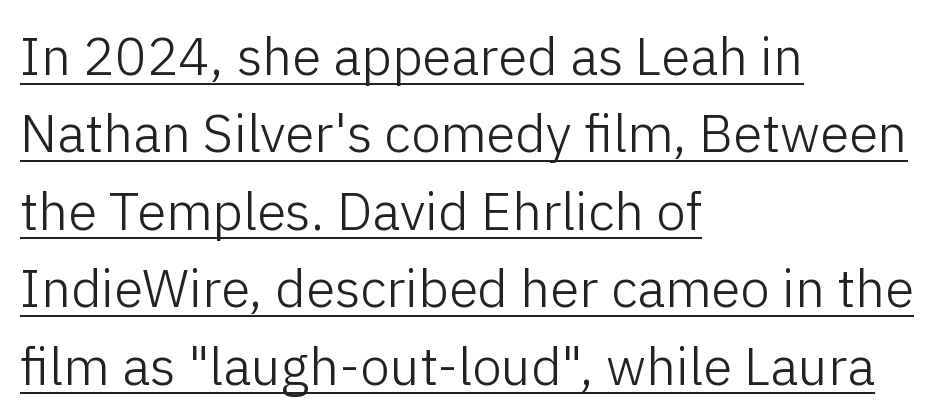
{"serif": "no", "italic": "no", "bold": "no", "weight": "light", "width": "normal", "stroke_contrast": "low", "x_height": "medium", "monospaced": "no", "underline": "yes", "align": "left", "line_spacing": "normal", "line_spacing_ratio": 1.46, "letter_spacing": "normal", "letter_spacing_em": 0.0, "glyph_px": 53}
